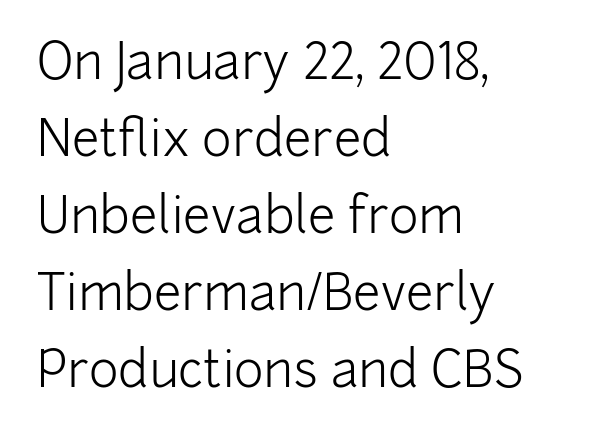
The image shows 50 px light sans-serif type, upright; set left-aligned, normal line spacing (1.54x), normal letter spacing, not underlined; low stroke contrast and a medium x-height.
